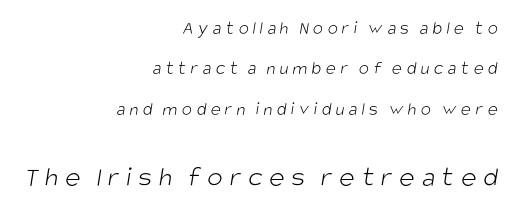
Proportional: the letters do not fall into vertical columns. The glyphs in this specimen are sans serif. No heavy texture on the line: the type isn't bold. Characters follow at a spacing far wider than the type designer built in. You could fit nearly another row in the gap between these rows.
